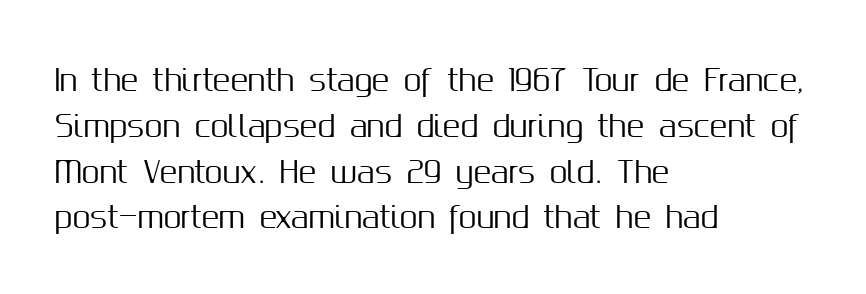
Q: Is the text italic (slanted)? A: No, it is upright.
Q: Is the typeface a serif or a sans-serif typeface? A: Sans-serif.
Q: Is the text underlined? A: No.
Q: How is the paragraph aligned? A: Left-aligned.
Q: Is the spacing between letters normal or unusually wide? A: Normal.
Q: Is the spacing between lines tight, normal or loose? A: Normal.
Q: Width (condensed, normal, or wide)? A: Normal.
Q: Stroke contrast? A: Medium.
Q: x-height? A: Medium.
Q: Monospaced? A: No.
